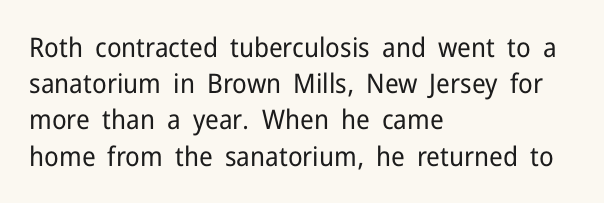
The strokes carry an ordinary text weight at most. Teacher's note: observe the even left margin — that is flush-left alignment. The lines sit at an ordinary, default distance from one another. Does extra space separate the letters? No, they use regular spacing. Posture: vertical. The specimen omits any rule beneath the text block's lines.
